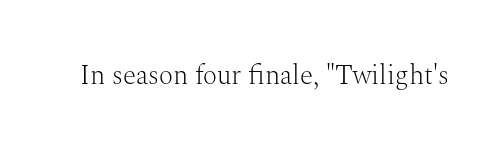
Q: Is the text bold? A: No.
Q: Is the text italic (slanted)? A: No, it is upright.
Q: Is the text underlined? A: No.
Q: Is the spacing between letters normal or unusually wide? A: Normal.
